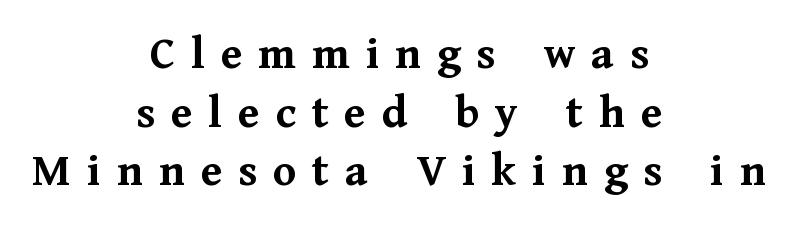
The font is running at its bold setting. The letterforms stand isolated, each surrounded by extra space. I'd call this a serif setting — the letters wear small feet. The passage shown is typed in a proportional face where columns would drift. Clear beneath every line of the passage. The lines sit at an ordinary, default distance from one another.
